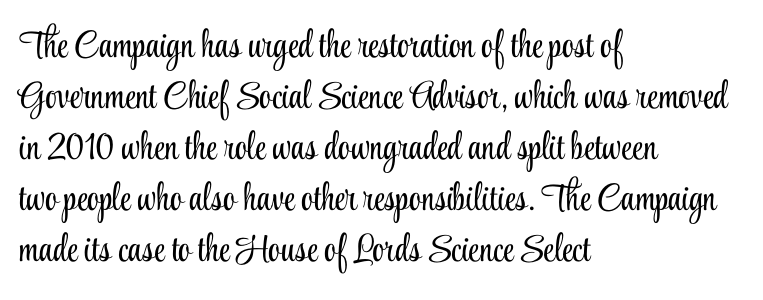
Q: Is the text bold? A: No.
Q: Is the text italic (slanted)? A: Yes.
Q: Is the typeface a serif or a sans-serif typeface? A: Serif.
Q: Is the text underlined? A: No.
Q: How is the paragraph aligned? A: Left-aligned.
Q: Is the spacing between letters normal or unusually wide? A: Normal.
Q: Is the spacing between lines tight, normal or loose? A: Normal.
Q: Width (condensed, normal, or wide)? A: Condensed.
Q: Stroke contrast? A: Low.
Q: x-height? A: Small.
Q: Monospaced? A: No.
